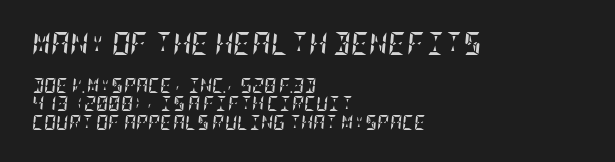
Q: Is the text bold? A: Yes.
Q: Is the text italic (slanted)? A: Yes, it leans right by about 5 degrees.
Q: Is the text underlined? A: No.
Q: How is the paragraph aligned? A: Left-aligned.
Q: Is the spacing between letters normal or unusually wide? A: Normal.
Q: Which block of text is set in a larger size, the first (top) or the second (bottom)? A: The first (top) one.
